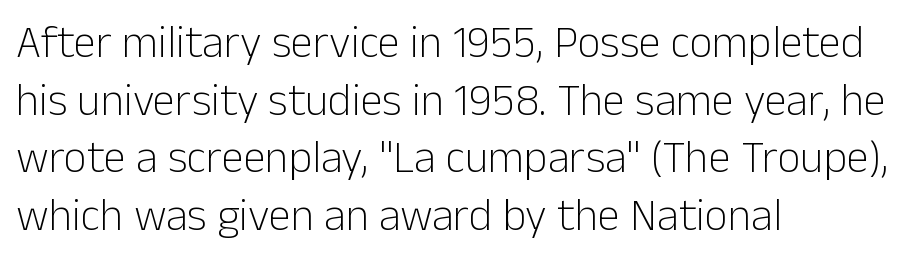
{"serif": "no", "italic": "no", "bold": "no", "weight": "light", "width": "normal", "stroke_contrast": "low", "x_height": "medium", "monospaced": "no", "underline": "no", "align": "left", "line_spacing": "normal", "line_spacing_ratio": 1.28, "letter_spacing": "normal", "letter_spacing_em": 0.0, "glyph_px": 45}
